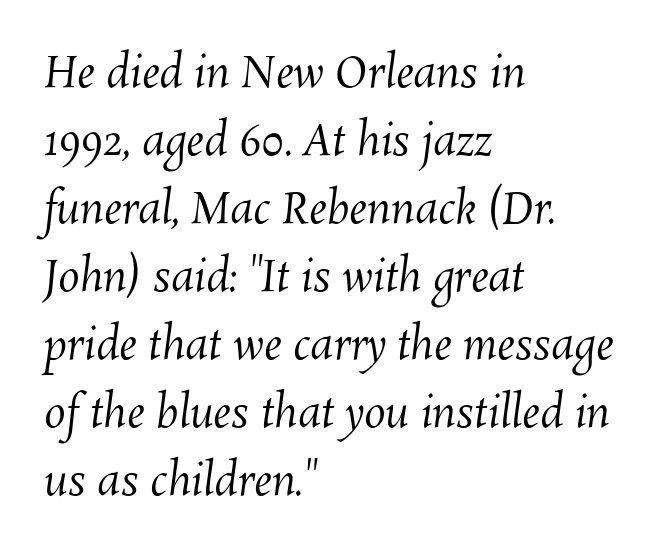
{"bold": "no", "weight": "regular", "width": "normal", "stroke_contrast": "medium", "x_height": "medium", "monospaced": "no", "underline": "no", "align": "left", "line_spacing": "normal", "line_spacing_ratio": 1.58, "letter_spacing": "normal", "letter_spacing_em": 0.0, "glyph_px": 43}
